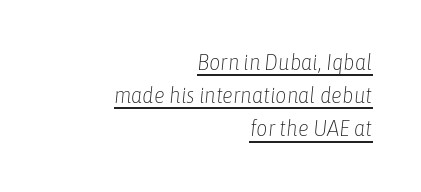
Teacher's note: observe the even right margin — that is flush-right alignment. What decoration does the sample have? An underline. Leading: standard. Caption: face not bold, strokes unweighted. Italic: yes, the glyphs are oblique. The horizontal fit of the characters is conventional and even.
